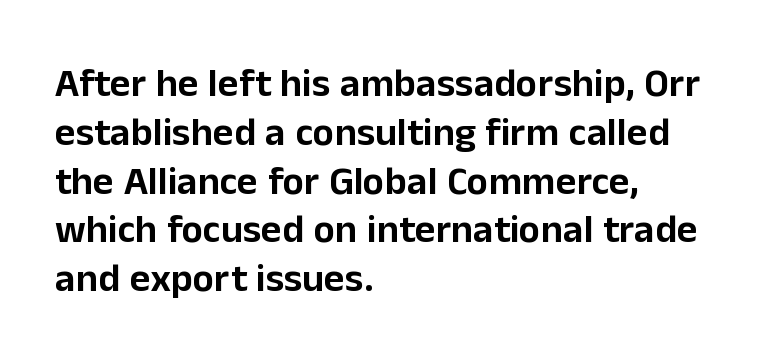
Is this a fixed-width face? No — the glyphs have proportional, varying widths. Is this a sans? Yes — the strokes have no serifs. The letters sit at their default tracking, neither squeezed nor spread. This rendering uses left alignment, leaving the right contour irregular. Do the letters lean? They stand straight. Glance below the letters and you will spot only blank space.
